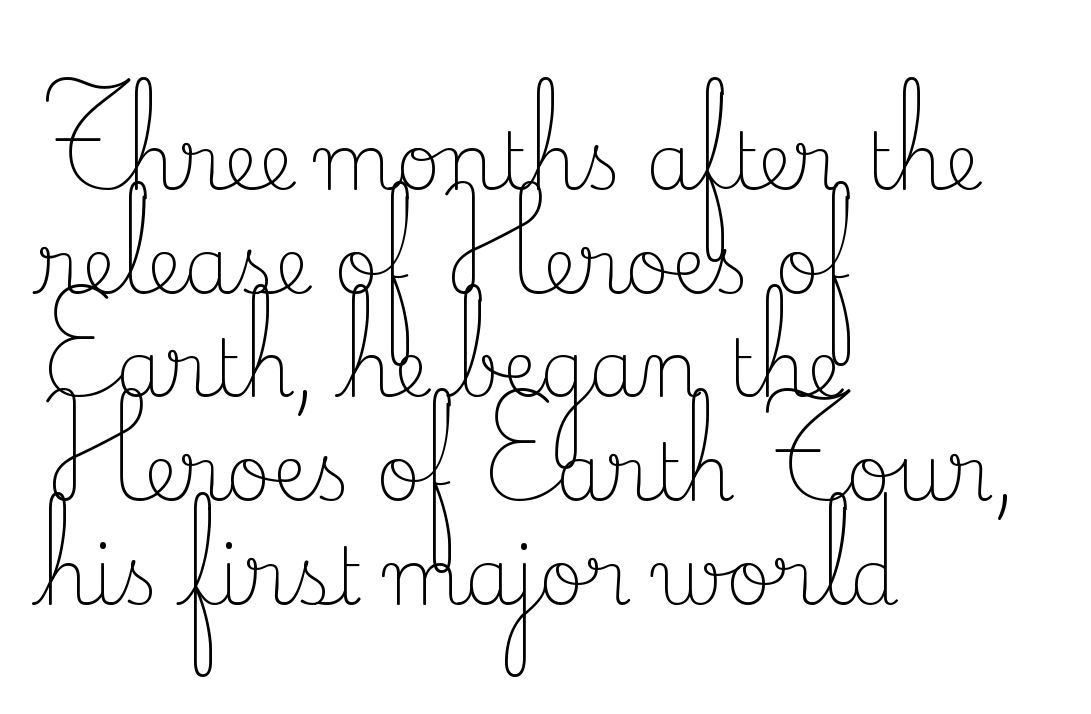
Q: Is the text bold? A: No.
Q: Is the text italic (slanted)? A: No, it is upright.
Q: Is the typeface a serif or a sans-serif typeface? A: Serif.
Q: Is the text underlined? A: No.
Q: How is the paragraph aligned? A: Left-aligned.
Q: Is the spacing between letters normal or unusually wide? A: Normal.
Q: Is the spacing between lines tight, normal or loose? A: Normal.
Q: Width (condensed, normal, or wide)? A: Normal.
Q: Stroke contrast? A: Low.
Q: x-height? A: Small.
Q: Monospaced? A: No.
